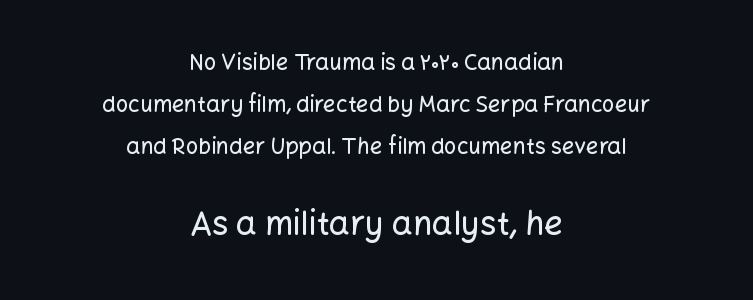
Check the space under the baseline: it is left empty. You could not count columns in this text — the font is proportionally spaced. Notice the wide empty band between every row — that's loose leading. How are the letters spaced? Ordinarily, with no added tracking. The designer went with a sans here, leaving each stem footless. Size hierarchy here favors the trailing block over the leading one.
